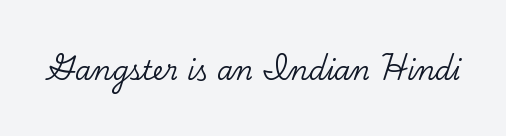
The image shows 26 px text type; set normal letter spacing, not underlined.
